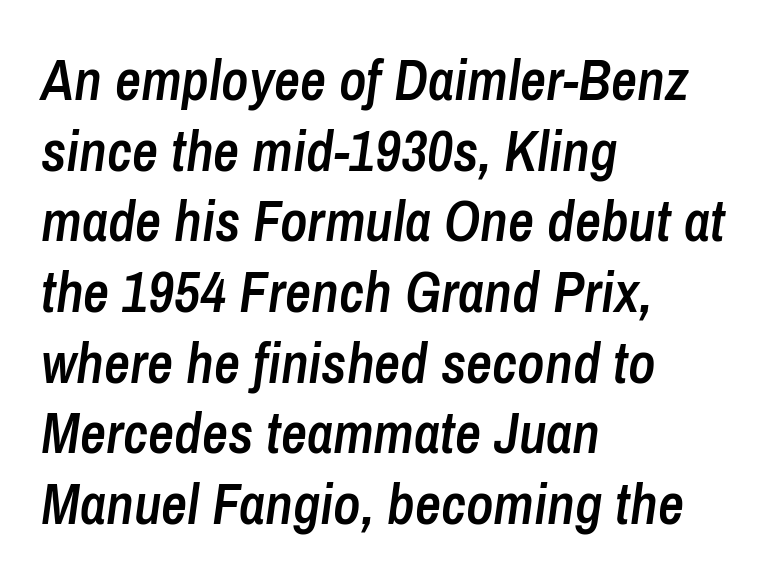
{"italic": "yes", "lean": "right", "slant_degrees": 8, "bold": "semi", "weight": "semibold", "width": "condensed", "stroke_contrast": "low", "x_height": "medium", "monospaced": "no", "underline": "no", "align": "left", "line_spacing_ratio": 1.24, "letter_spacing": "normal", "letter_spacing_em": 0.0, "glyph_px": 57}
